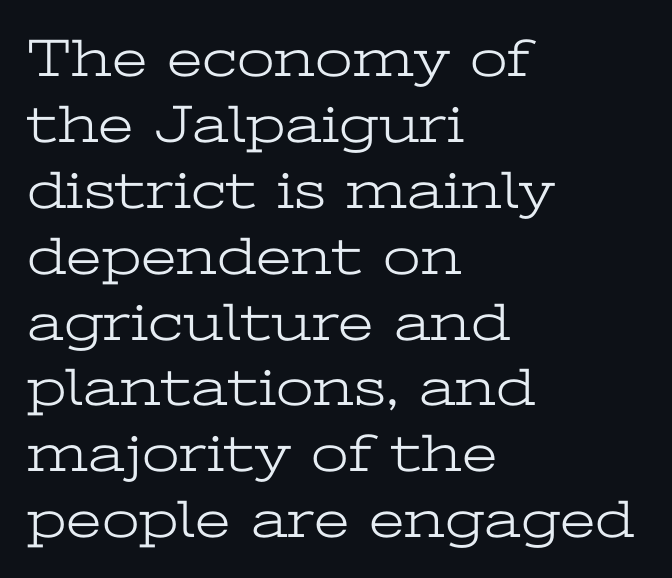
The image shows 54 px light, wide serif type, upright; set left-aligned, line spacing 1.22x, normal letter spacing, not underlined; low stroke contrast and a medium x-height.
